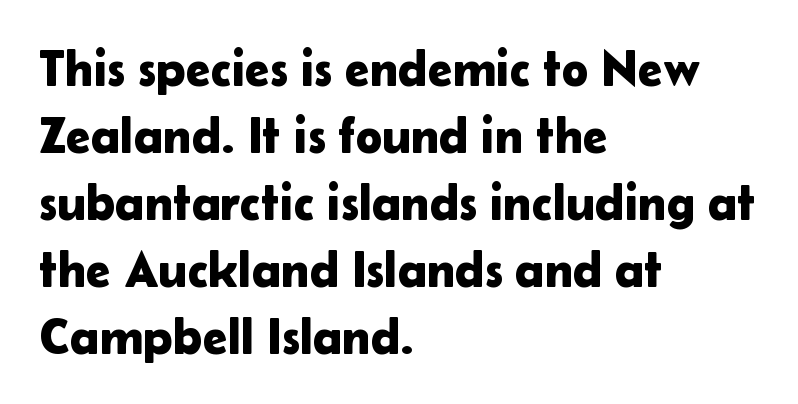
{"serif": "no", "italic": "no", "width": "normal", "stroke_contrast": "low", "x_height": "medium", "monospaced": "no", "underline": "no", "align": "left", "line_spacing": "normal", "line_spacing_ratio": 1.34, "letter_spacing": "normal", "letter_spacing_em": 0.0, "glyph_px": 50}
